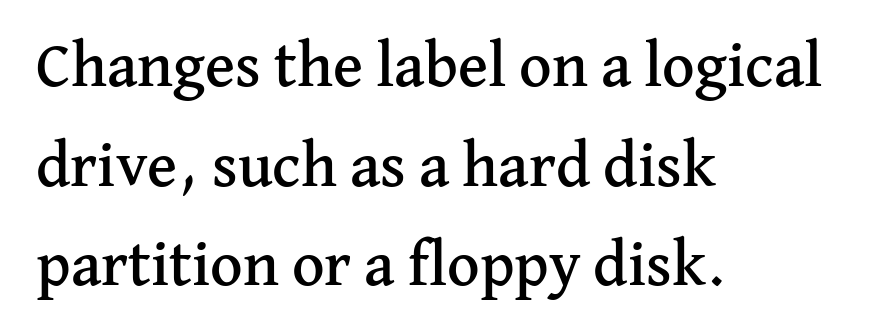
Posture: upright roman. The words here are not underlined. Reading down the column, the eye jumps a familiar distance to each next line. These lines are set flush left with a ragged right edge. Character widths vary here, with narrow letters taking less room than wide ones.
